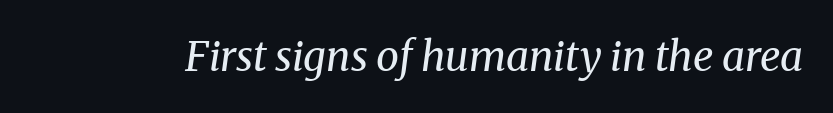
{"serif": "yes", "italic": "yes", "lean": "right", "slant_degrees": 8, "bold": "no", "weight": "regular", "width": "normal", "stroke_contrast": "medium", "x_height": "medium", "monospaced": "no", "underline": "no", "letter_spacing": "normal", "letter_spacing_em": 0.0, "glyph_px": 41}
